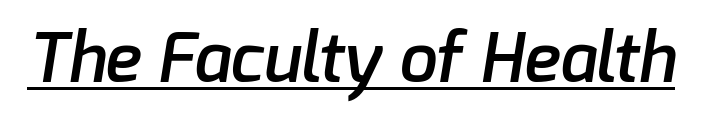
Do the characters align in a grid? No, the font is proportional. A somewhat darkened texture: the type is semibold rather than bold. To sum up the face: it is a sans, with no serifs. The sample's only ornament is a line tracing under the words.
